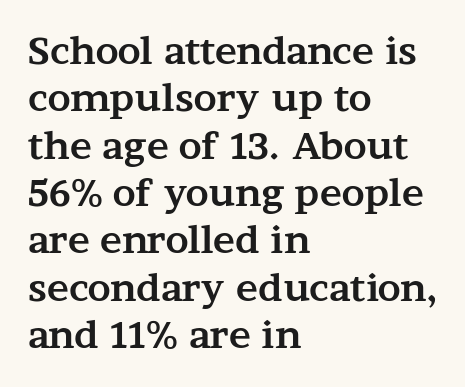
Q: Is the text bold? A: Yes.
Q: Is the text italic (slanted)? A: No, it is upright.
Q: Is the typeface a serif or a sans-serif typeface? A: Serif.
Q: Is the text underlined? A: No.
Q: How is the paragraph aligned? A: Left-aligned.
Q: Is the spacing between letters normal or unusually wide? A: Normal.
Q: Is the spacing between lines tight, normal or loose? A: Normal.
Q: Width (condensed, normal, or wide)? A: Wide.
Q: Stroke contrast? A: Medium.
Q: x-height? A: Medium.
Q: Monospaced? A: No.
